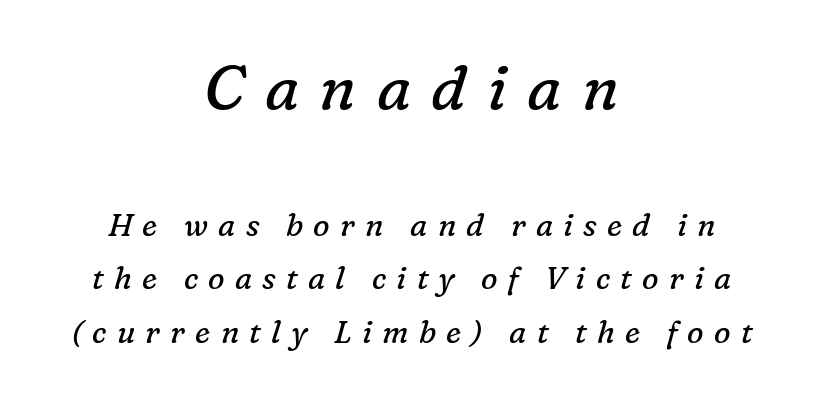
One-word summary of the alignment: center. The strokes carry an ordinary text weight at most. The lettering tilts uniformly, giving the passage an italic look. Looks like regular typesetting: each glyph gets only the width it needs. The designer gave the opening block more size than the closing block.
